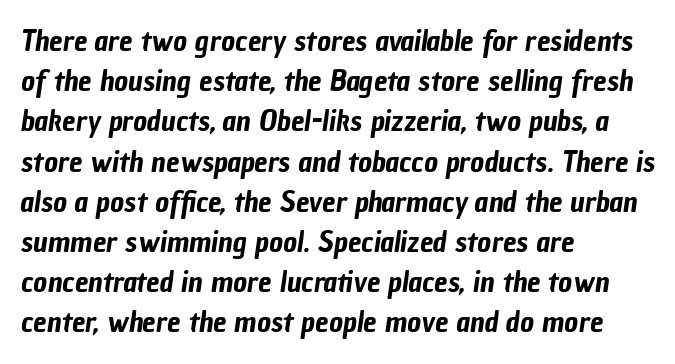
The face used here is rendered with its standard letterfit. Vertical spacing — default. The rendering uses natural spacing where letterforms have individual widths. The setting favours the left margin, as ordinary paragraphs usually do.
